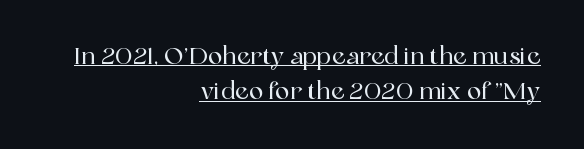
Style check: upright. A flush-right, rag-left setting is used for this passage. Characters follow at the spacing the type designer built in. The passage shown is underscored from start to finish. If you measured baseline to baseline, you'd find a middling distance.
